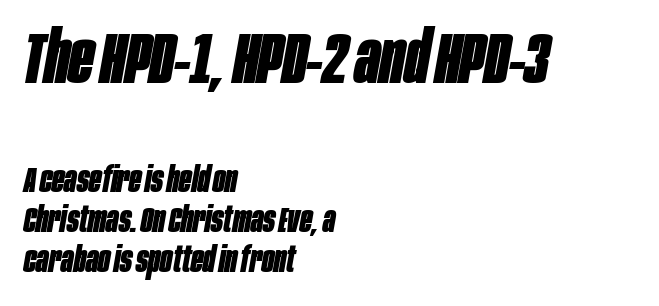
Q: Is the text bold? A: Yes.
Q: Is the text italic (slanted)? A: Yes, it leans right by about 10 degrees.
Q: Is the text underlined? A: No.
Q: How is the paragraph aligned? A: Left-aligned.
Q: Is the spacing between letters normal or unusually wide? A: Normal.
Q: Is the spacing between lines tight, normal or loose? A: Tight.
Q: Which block of text is set in a larger size, the first (top) or the second (bottom)? A: The first (top) one.
Q: Width (condensed, normal, or wide)? A: Condensed.
Q: Stroke contrast? A: Low.
Q: x-height? A: Large.
Q: Monospaced? A: No.
